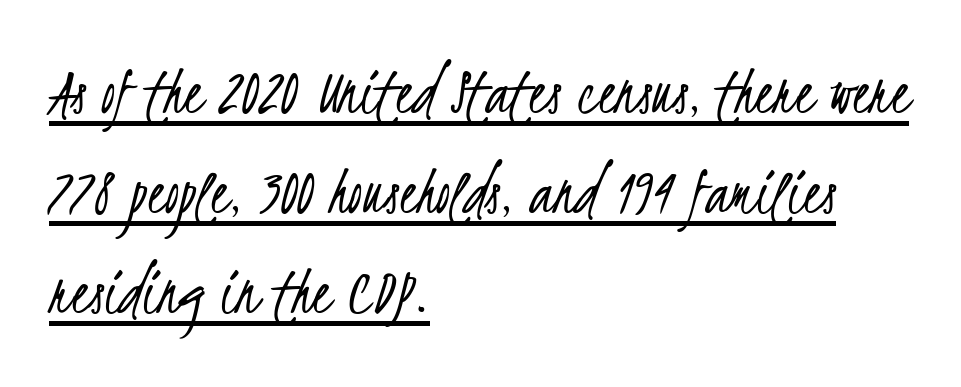
Leading: standard. A baseline rule has been typeset under these characters. The font family rendered here belongs to the sans-serif group. Words appear dense and cohesive because spacing is normal. Every row of glyphs begins at an identical x-position on the left.
